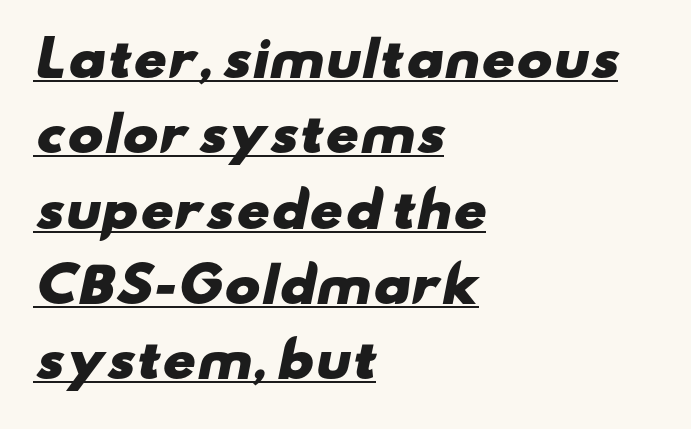
{"serif": "no", "bold": "yes", "weight": "heavy", "width": "wide", "stroke_contrast": "low", "x_height": "small", "monospaced": "no", "underline": "yes", "align": "left", "line_spacing": "normal", "line_spacing_ratio": 1.57, "letter_spacing": "normal", "letter_spacing_em": 0.0, "glyph_px": 48}
